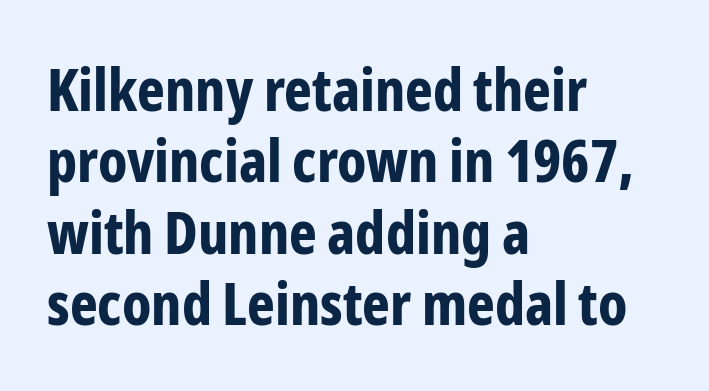
Q: Is the text bold? A: Yes.
Q: Is the text italic (slanted)? A: No, it is upright.
Q: Is the typeface a serif or a sans-serif typeface? A: Sans-serif.
Q: Is the text underlined? A: No.
Q: How is the paragraph aligned? A: Left-aligned.
Q: Is the spacing between letters normal or unusually wide? A: Normal.
Q: Width (condensed, normal, or wide)? A: Condensed.
Q: Stroke contrast? A: Low.
Q: x-height? A: Medium.
Q: Monospaced? A: No.
